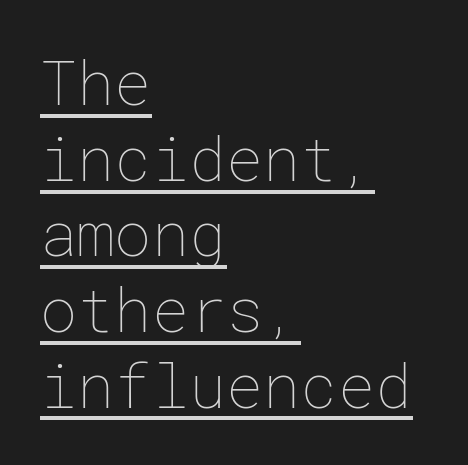
Q: Is the text bold? A: No.
Q: Is the text italic (slanted)? A: No, it is upright.
Q: Is the text underlined? A: Yes.
Q: How is the paragraph aligned? A: Left-aligned.
Q: Is the spacing between letters normal or unusually wide? A: Normal.
Q: Width (condensed, normal, or wide)? A: Normal.
Q: Stroke contrast? A: Low.
Q: x-height? A: Medium.
